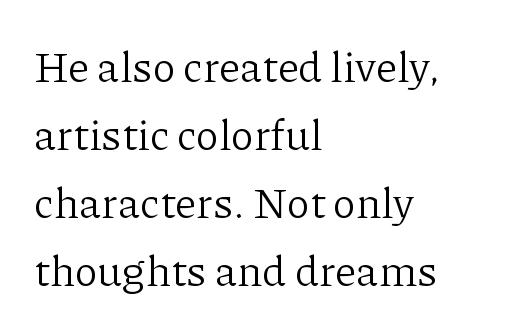
{"serif": "yes", "italic": "no", "bold": "no", "weight": "light", "width": "normal", "stroke_contrast": "low", "x_height": "medium", "monospaced": "no", "underline": "no", "align": "left", "line_spacing": "normal", "line_spacing_ratio": 1.58, "letter_spacing": "normal", "letter_spacing_em": 0.0, "glyph_px": 43}
